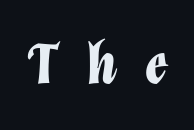
Q: Is the text bold? A: Yes.
Q: Is the text italic (slanted)? A: Yes, it leans right by about 12 degrees.
Q: Is the text underlined? A: No.
Q: Is the spacing between letters normal or unusually wide? A: Unusually wide.
Q: Width (condensed, normal, or wide)? A: Normal.
Q: Stroke contrast? A: Low.
Q: x-height? A: Medium.
Q: Monospaced? A: No.
